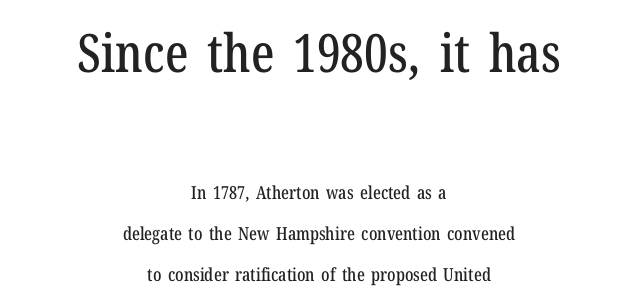
{"serif": "yes", "italic": "no", "width": "condensed", "stroke_contrast": "low", "x_height": "medium", "monospaced": "no", "underline": "no", "align": "center", "line_spacing": "loose", "line_spacing_ratio": 2.26, "letter_spacing": "normal", "letter_spacing_em": 0.0, "larger_block": "first", "size_ratio": 2.94, "glyph_px": 53}
